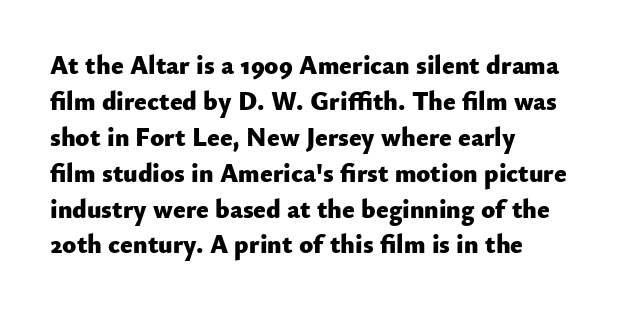
Q: Is the text bold? A: Yes.
Q: Is the text italic (slanted)? A: No, it is upright.
Q: Is the text underlined? A: No.
Q: Is the spacing between letters normal or unusually wide? A: Normal.
Q: Is the spacing between lines tight, normal or loose? A: Normal.
